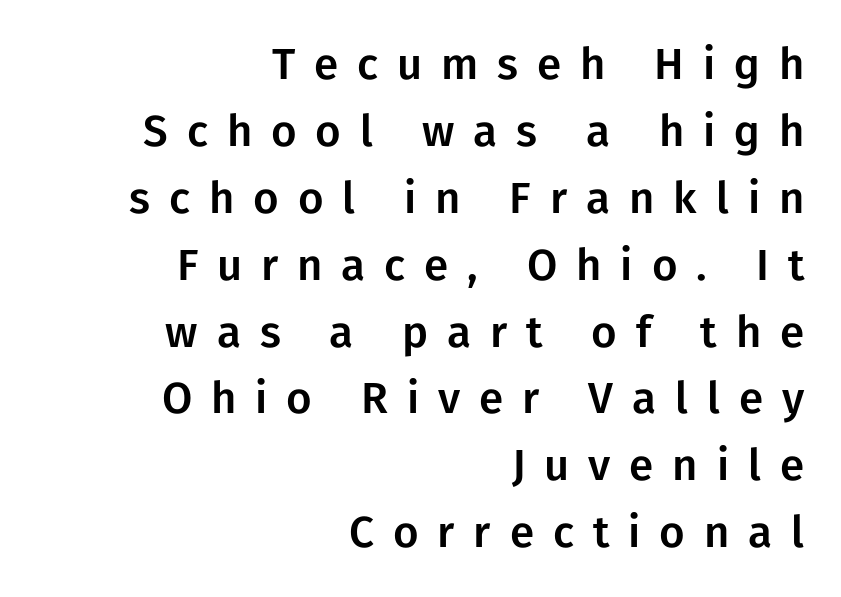
{"serif": "no", "italic": "no", "width": "normal", "stroke_contrast": "low", "x_height": "medium", "monospaced": "no", "underline": "no", "align": "right", "line_spacing": "normal", "line_spacing_ratio": 1.52, "letter_spacing": "wide", "letter_spacing_em": 0.43, "glyph_px": 44}
